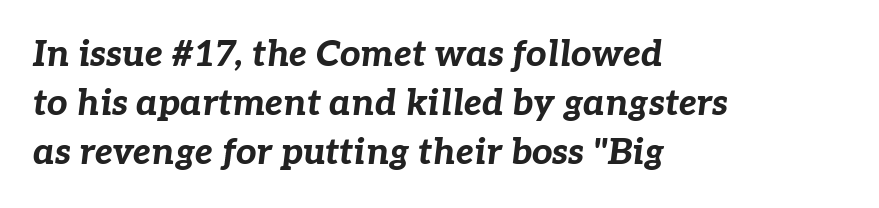
Q: Is the text bold? A: Yes.
Q: Is the text italic (slanted)? A: Yes, it leans right by about 7 degrees.
Q: Is the text underlined? A: No.
Q: How is the paragraph aligned? A: Left-aligned.
Q: Is the spacing between letters normal or unusually wide? A: Normal.
Q: Is the spacing between lines tight, normal or loose? A: Normal.
Q: Width (condensed, normal, or wide)? A: Normal.
Q: Stroke contrast? A: Low.
Q: x-height? A: Medium.
Q: Monospaced? A: No.
